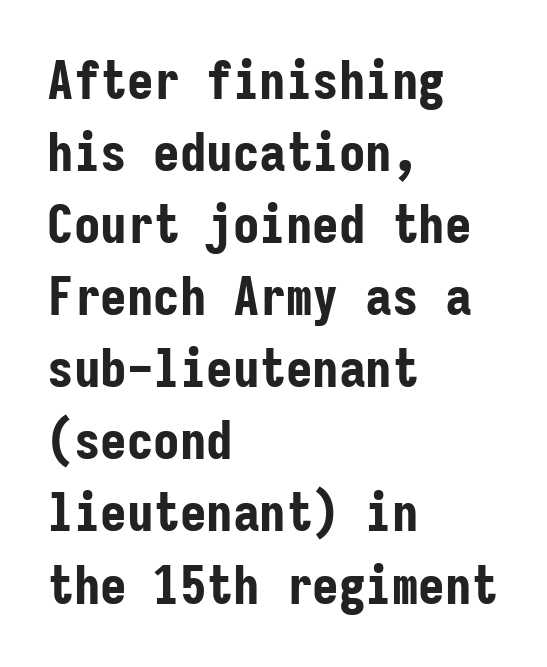
Q: Is the text bold? A: Yes.
Q: Is the text italic (slanted)? A: No, it is upright.
Q: Is the typeface a serif or a sans-serif typeface? A: Sans-serif.
Q: Is the text underlined? A: No.
Q: How is the paragraph aligned? A: Left-aligned.
Q: Is the spacing between letters normal or unusually wide? A: Normal.
Q: Is the spacing between lines tight, normal or loose? A: Normal.
Q: Width (condensed, normal, or wide)? A: Condensed.
Q: Stroke contrast? A: Low.
Q: x-height? A: Medium.
Q: Monospaced? A: Yes.
